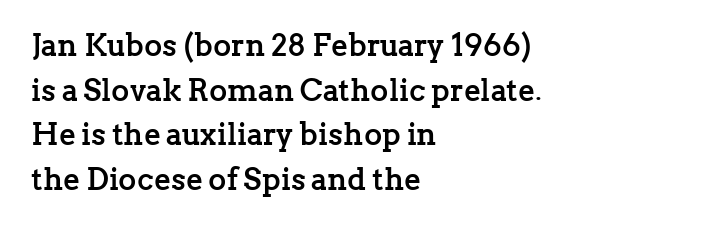
Q: Is the text bold? A: Yes.
Q: Is the text italic (slanted)? A: No, it is upright.
Q: Is the typeface a serif or a sans-serif typeface? A: Serif.
Q: Is the text underlined? A: No.
Q: How is the paragraph aligned? A: Left-aligned.
Q: Is the spacing between letters normal or unusually wide? A: Normal.
Q: Is the spacing between lines tight, normal or loose? A: Normal.
Q: Width (condensed, normal, or wide)? A: Normal.
Q: Stroke contrast? A: Low.
Q: x-height? A: Medium.
Q: Monospaced? A: No.
